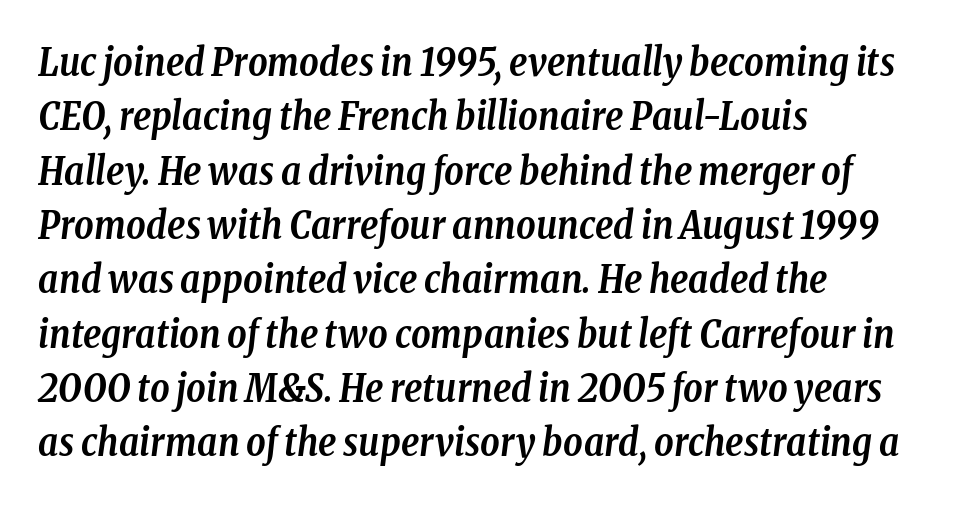
{"serif": "yes", "italic": "yes", "lean": "right", "slant_degrees": 8, "bold": "yes", "weight": "semibold", "width": "condensed", "stroke_contrast": "low", "x_height": "medium", "monospaced": "no", "underline": "no", "align": "left", "line_spacing": "normal", "line_spacing_ratio": 1.43, "letter_spacing": "normal", "letter_spacing_em": 0.0, "glyph_px": 38}
